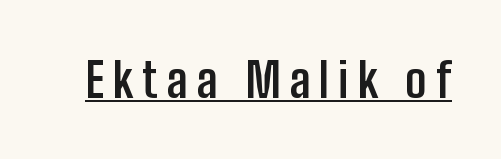
{"serif": "no", "italic": "no", "bold": "yes", "weight": "semibold", "width": "condensed", "stroke_contrast": "low", "x_height": "medium", "monospaced": "no", "underline": "yes", "glyph_px": 48}
